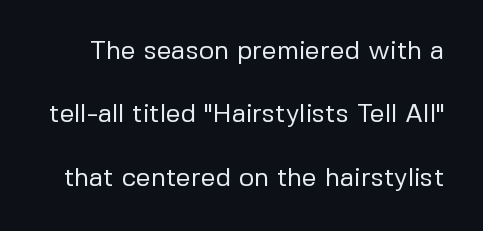
The image shows 26 px text type, upright; set loose line spacing (2.44x), normal letter spacing, not underlined.
